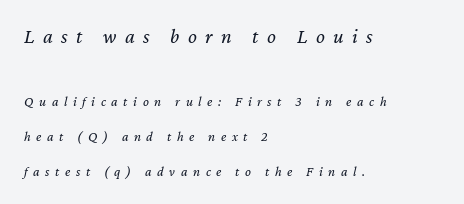
The image shows 21 px text type, italic (leaning right); set left-aligned, loose line spacing (2.49x), unusually wide letter spacing (+0.4 em), not underlined; the first (top) block is 1.5x larger.
